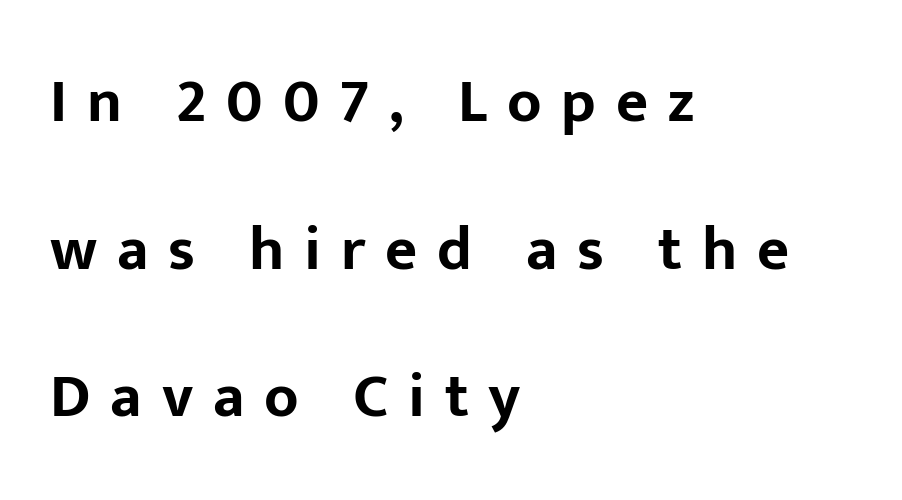
The image shows 62 px bold sans-serif type, upright; set left-aligned, loose line spacing (2.38x), unusually wide letter spacing (+0.32 em), not underlined; low stroke contrast and a medium x-height.
